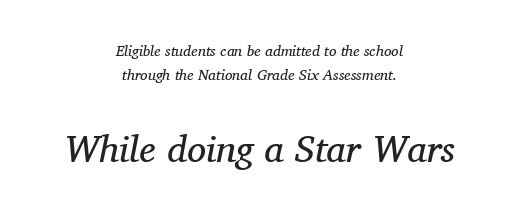
The image shows 38 px regular-weight serif type, italic (leaning right); set centered, normal line spacing (1.59x), normal letter spacing, not underlined; the second (bottom) block is 2.53x larger; medium stroke contrast and a medium x-height.
